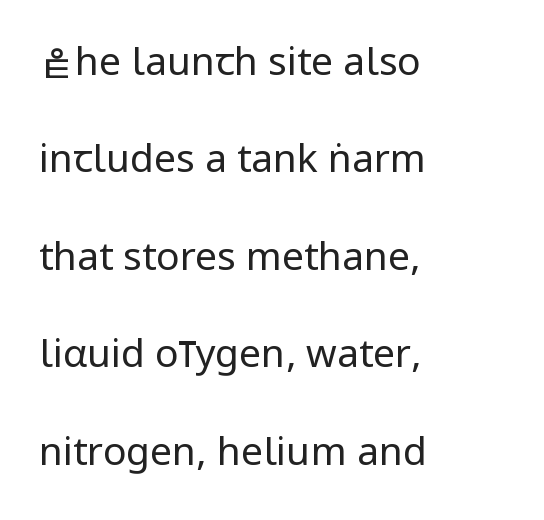
Q: Is the text bold? A: No.
Q: Is the text italic (slanted)? A: No, it is upright.
Q: Is the typeface a serif or a sans-serif typeface? A: Sans-serif.
Q: Is the text underlined? A: No.
Q: How is the paragraph aligned? A: Left-aligned.
Q: Is the spacing between letters normal or unusually wide? A: Normal.
Q: Is the spacing between lines tight, normal or loose? A: Loose.
Q: Width (condensed, normal, or wide)? A: Condensed.
Q: Stroke contrast? A: Low.
Q: x-height? A: Large.
Q: Monospaced? A: No.
